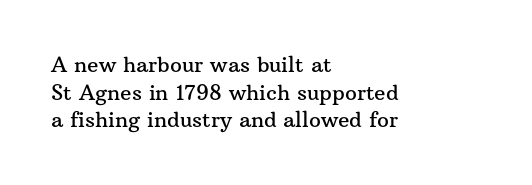
Q: Is the text italic (slanted)? A: No, it is upright.
Q: Is the text underlined? A: No.
Q: How is the paragraph aligned? A: Left-aligned.
Q: Is the spacing between letters normal or unusually wide? A: Normal.
Q: Is the spacing between lines tight, normal or loose? A: Normal.
